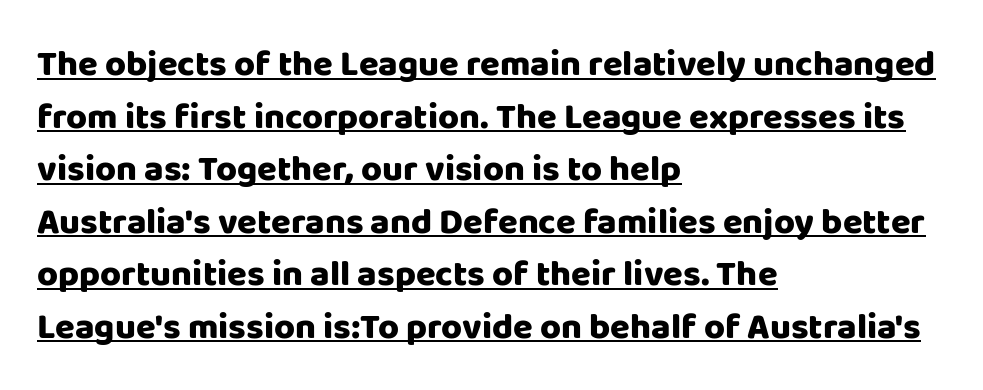
{"serif": "no", "italic": "no", "bold": "yes", "weight": "heavy", "width": "normal", "stroke_contrast": "low", "x_height": "large", "monospaced": "no", "underline": "yes", "align": "left", "line_spacing": "normal", "line_spacing_ratio": 1.46, "letter_spacing": "normal", "letter_spacing_em": 0.0, "glyph_px": 36}
